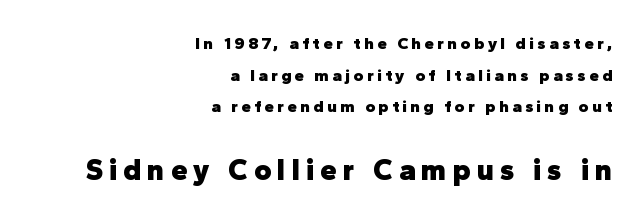
Q: Is the text bold? A: Yes.
Q: Is the text italic (slanted)? A: No, it is upright.
Q: Is the typeface a serif or a sans-serif typeface? A: Sans-serif.
Q: Is the text underlined? A: No.
Q: How is the paragraph aligned? A: Right-aligned.
Q: Is the spacing between letters normal or unusually wide? A: Unusually wide.
Q: Which block of text is set in a larger size, the first (top) or the second (bottom)? A: The second (bottom) one.
Q: Width (condensed, normal, or wide)? A: Normal.
Q: Stroke contrast? A: Low.
Q: x-height? A: Medium.
Q: Monospaced? A: No.
